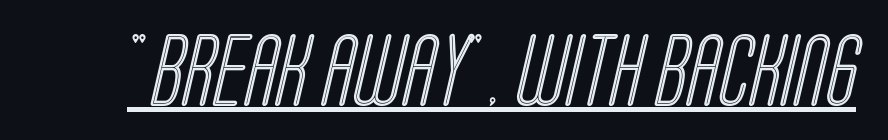
The image shows 73 px condensed type; set normal letter spacing, underlined; a large x-height.
